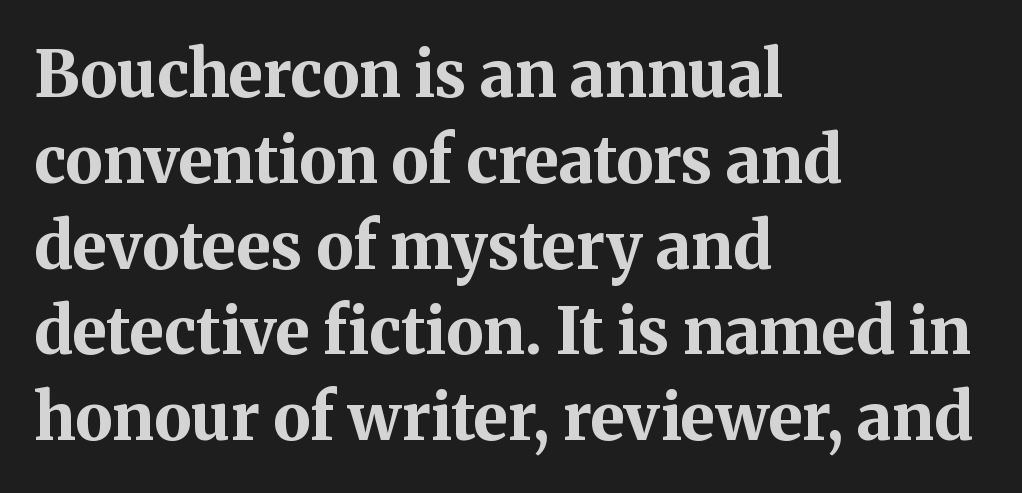
Heavy, bold letterforms. Nope, not italic — everything's standing straight. Observe the serifs anchoring each vertical stroke in this sample. Each line starts at the same left margin while the right side varies. The rows are spaced the way most documents space them. There is no visible air inserted between adjacent glyphs.
